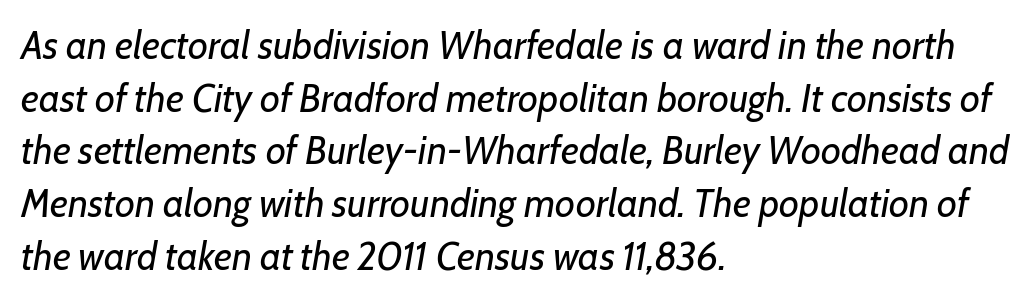
This is not heavy type; no bold has been used. Glyph-to-glyph distance matches everyday printed text. Each letter keeps its own natural width here, so spacing adapts to shape. Horizontal alignment here is leftward, the default for most running prose.
